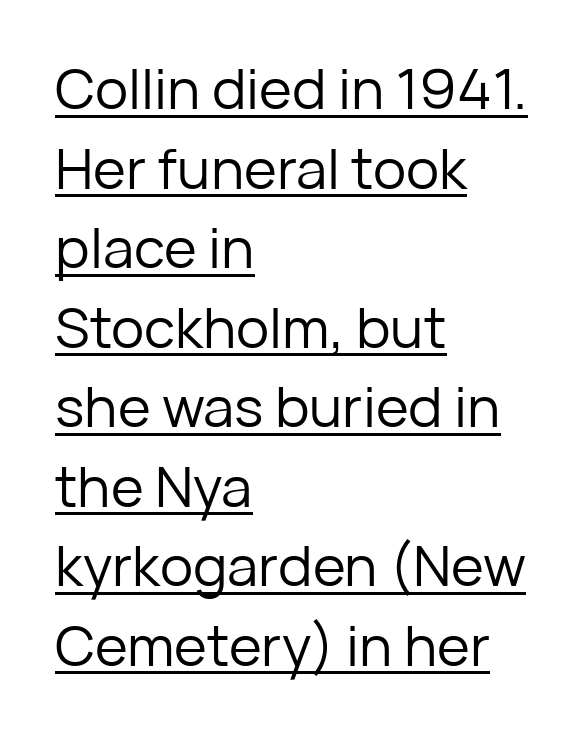
{"serif": "no", "italic": "no", "bold": "no", "weight": "regular", "width": "normal", "stroke_contrast": "low", "x_height": "medium", "monospaced": "no", "underline": "yes", "align": "left", "line_spacing": "normal", "line_spacing_ratio": 1.42, "letter_spacing": "normal", "letter_spacing_em": 0.0, "glyph_px": 56}
